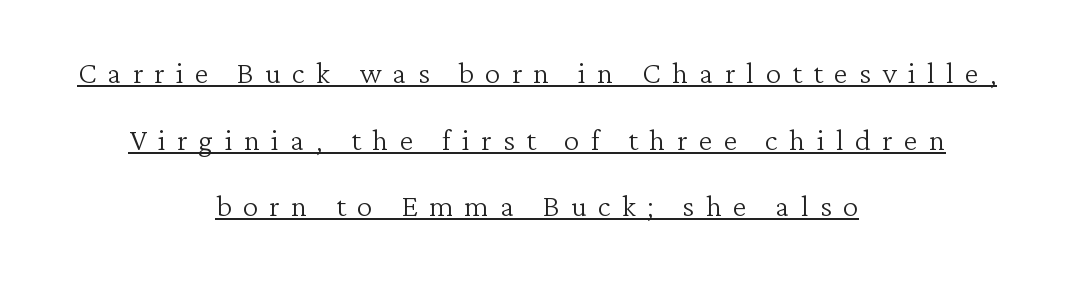
This sample uses a serif face. Spacing verdict: proportional, widths tailored to each character. This sample uses an upright cut, with every glyph sitting square on the baseline. Compared with typical body copy, the letter spacing here is much looser.
